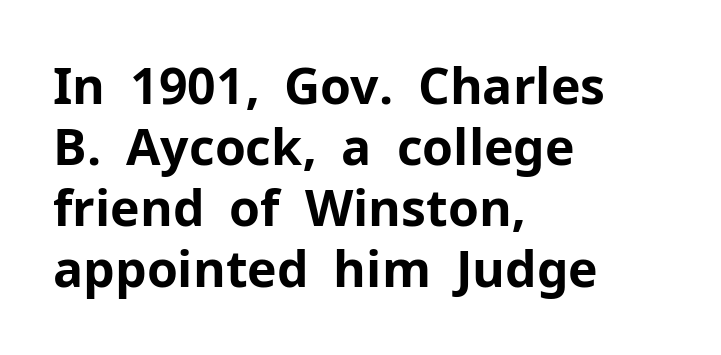
Beneath every word, the page is bare. Look at the bottom of the vertical strokes: they stop flat, with no serifs. The typography opts for an upright posture over an oblique one. Note the varied advance widths — an 'i' is clearly narrower than an 'm'. In CSS terms this would be text-align: left.
